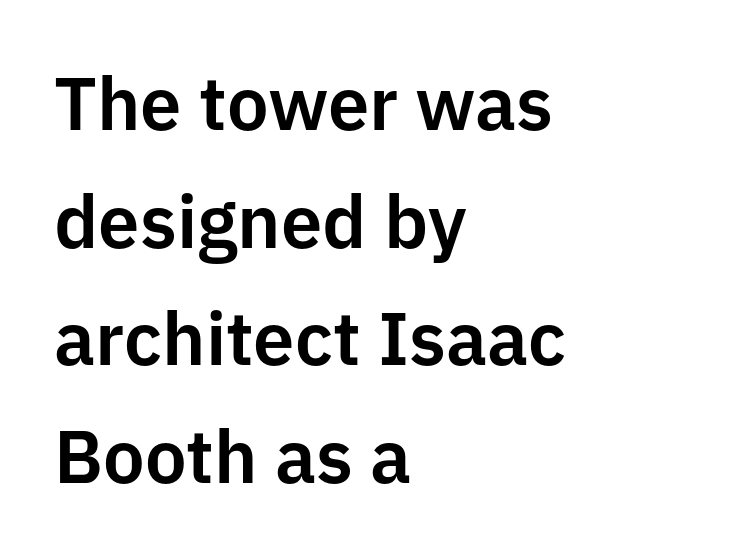
Q: Is the text italic (slanted)? A: No, it is upright.
Q: Is the typeface a serif or a sans-serif typeface? A: Sans-serif.
Q: Is the text underlined? A: No.
Q: How is the paragraph aligned? A: Left-aligned.
Q: Is the spacing between letters normal or unusually wide? A: Normal.
Q: Is the spacing between lines tight, normal or loose? A: Normal.
Q: Width (condensed, normal, or wide)? A: Normal.
Q: Stroke contrast? A: Low.
Q: x-height? A: Medium.
Q: Monospaced? A: No.
